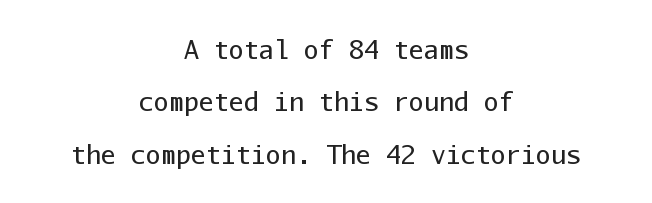
The image shows 25 px text type, upright; set centered, loose line spacing (2.1x), normal letter spacing, not underlined.
